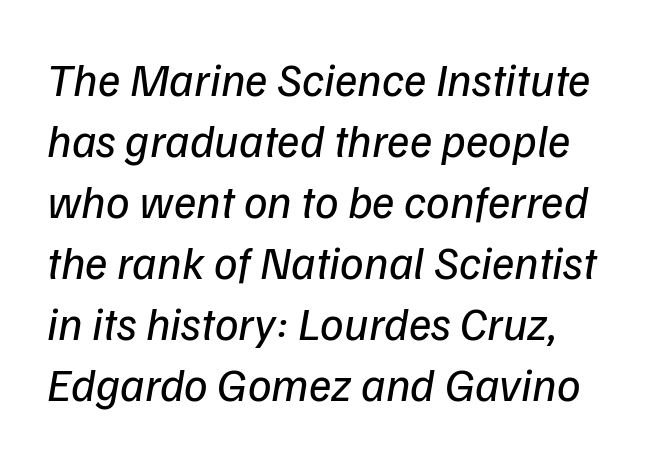
Unlike a traditional serif, this face leaves its strokes unadorned. These lines keep a tight, regular rhythm from letter to letter. Descenders are the only things crossing below the line. Successive baselines arrive at the customary interval. Think of a printed novel: that variable character pitch is what you see here. On a weight scale, this lands at 450 or below.
